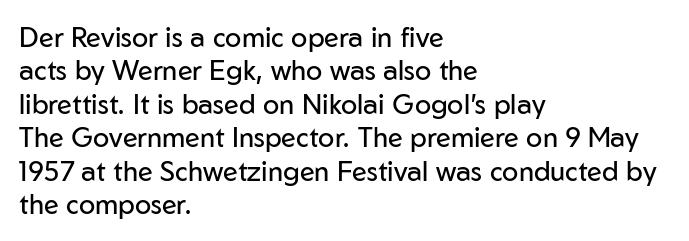
No letter is thick-stroked: the sample isn't bold. This rendering leaves character spacing at its baseline value. A bare baseline throughout the passage. Line beginnings align vertically; line endings do not. This sample uses an upright cut, with every glyph sitting square on the baseline.
